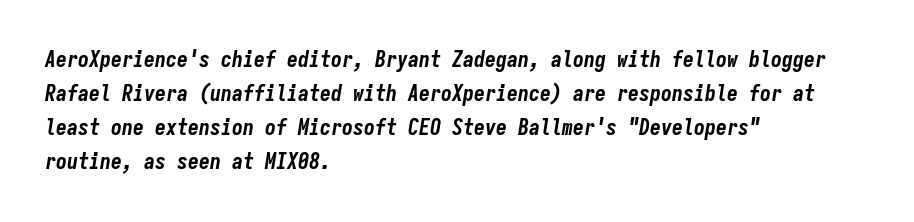
Q: Is the text bold? A: Yes.
Q: Is the text italic (slanted)? A: Yes, it leans right by about 9 degrees.
Q: Is the text underlined? A: No.
Q: How is the paragraph aligned? A: Left-aligned.
Q: Is the spacing between letters normal or unusually wide? A: Normal.
Q: Is the spacing between lines tight, normal or loose? A: Normal.
